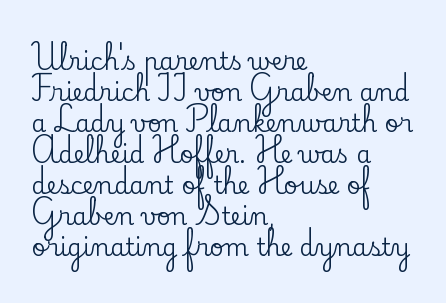
The image shows 24 px text type, upright; set left-aligned, normal line spacing (1.29x), normal letter spacing, not underlined.
